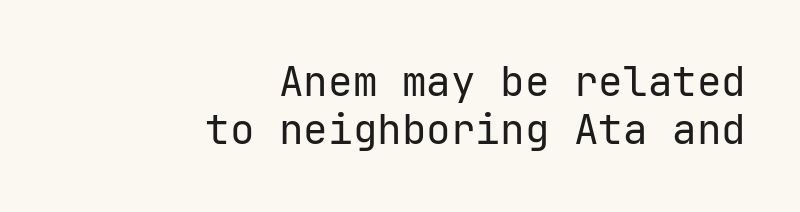
Q: Is the text bold? A: No.
Q: Is the text italic (slanted)? A: No, it is upright.
Q: Is the typeface a serif or a sans-serif typeface? A: Sans-serif.
Q: Is the text underlined? A: No.
Q: How is the paragraph aligned? A: Right-aligned.
Q: Is the spacing between letters normal or unusually wide? A: Normal.
Q: Width (condensed, normal, or wide)? A: Normal.
Q: Stroke contrast? A: Low.
Q: x-height? A: Medium.
Q: Monospaced? A: Yes.
